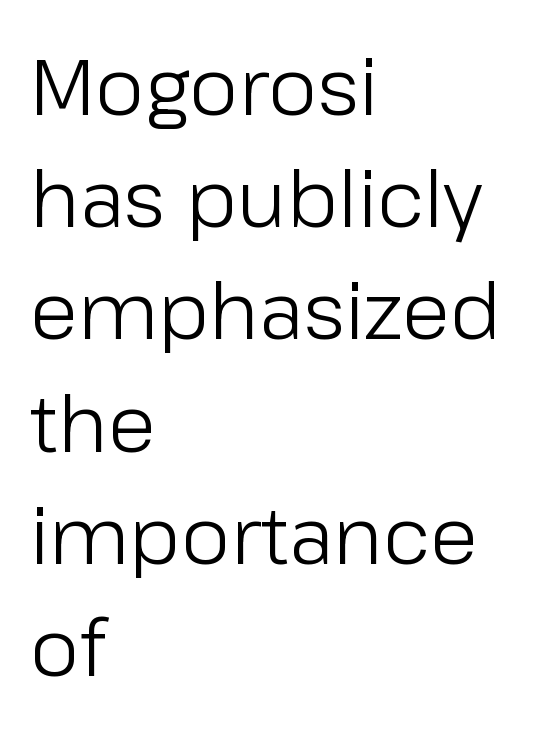
Q: Is the text bold? A: No.
Q: Is the text italic (slanted)? A: No, it is upright.
Q: Is the typeface a serif or a sans-serif typeface? A: Sans-serif.
Q: Is the text underlined? A: No.
Q: How is the paragraph aligned? A: Left-aligned.
Q: Is the spacing between letters normal or unusually wide? A: Normal.
Q: Is the spacing between lines tight, normal or loose? A: Normal.
Q: Width (condensed, normal, or wide)? A: Normal.
Q: Stroke contrast? A: Low.
Q: x-height? A: Medium.
Q: Monospaced? A: No.
